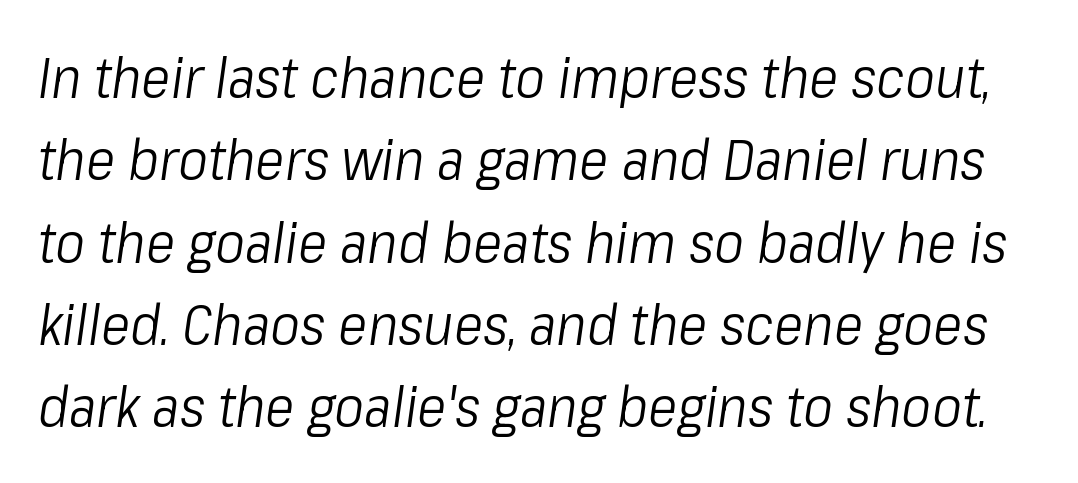
The typography opts for an oblique posture over an upright one. The cut favours lightness, reaching ordinary text weight at its darkest. The letters advance in unequal steps, a hallmark of proportional type. Whoever set this chose a conventional vertical rhythm.
